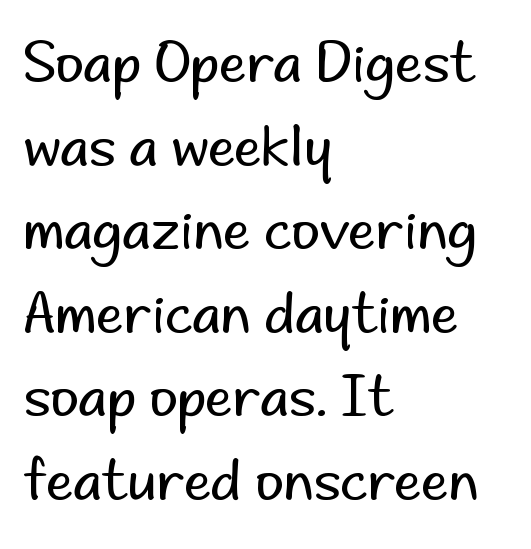
{"serif": "no", "italic": "no", "bold": "no", "weight": "regular", "width": "normal", "stroke_contrast": "low", "x_height": "small", "monospaced": "no", "underline": "no", "align": "left", "line_spacing": "normal", "line_spacing_ratio": 1.52, "letter_spacing": "normal", "letter_spacing_em": 0.0, "glyph_px": 55}
